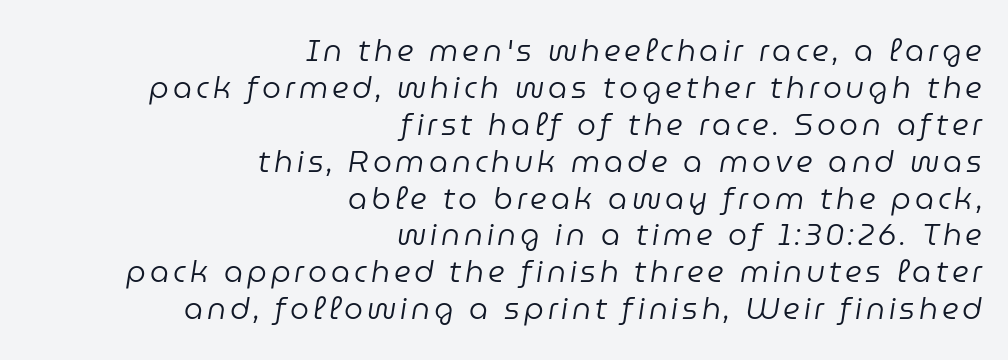
This sample has the flowing, uneven cadence of proportional lettering. The zone under the glyphs is completely vacant. Observe the lean: these are italic letterforms. Caption: face not bold, strokes unweighted.
